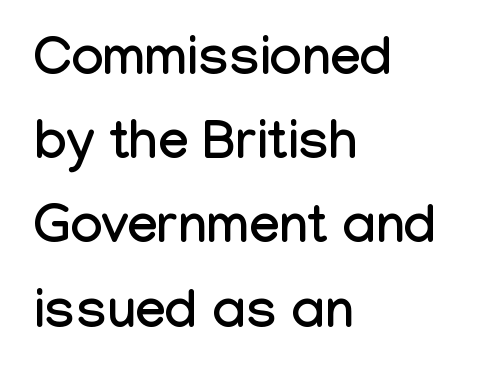
{"serif": "no", "italic": "no", "width": "condensed", "stroke_contrast": "low", "x_height": "medium", "monospaced": "no", "underline": "no", "align": "left", "line_spacing": "normal", "line_spacing_ratio": 1.56, "letter_spacing": "normal", "letter_spacing_em": 0.0, "glyph_px": 54}
